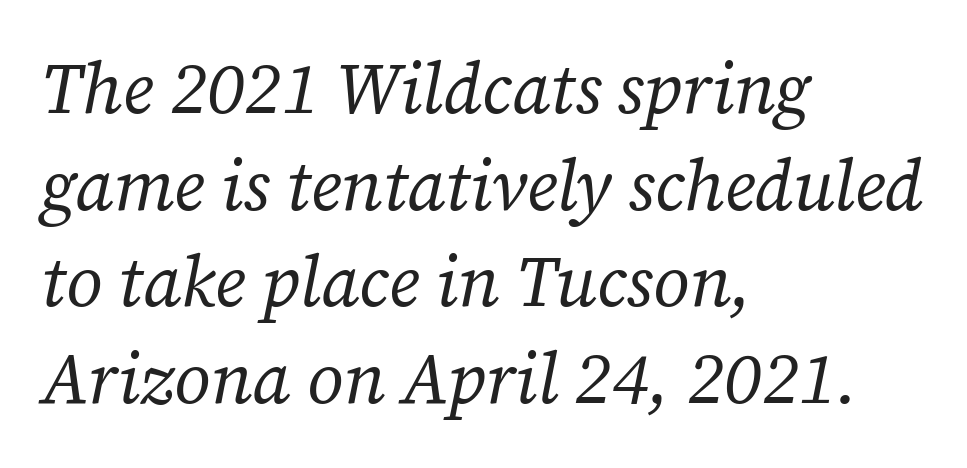
The image shows 71 px regular-weight serif type, italic (leaning right); set left-aligned, normal line spacing (1.36x), normal letter spacing, not underlined; low stroke contrast and a medium x-height.
